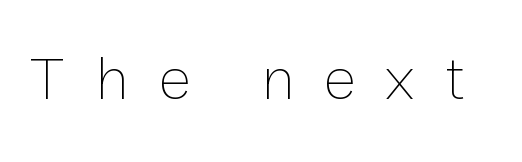
Students, note that the glyphs here are deliberately spaced far apart. The face used here is proportionally spaced, like ordinary book or web type. Think standard paragraph weight, or any step lighter than that. Ascenders rise straight up at ninety degrees. The passage shown is not underscored anywhere.
